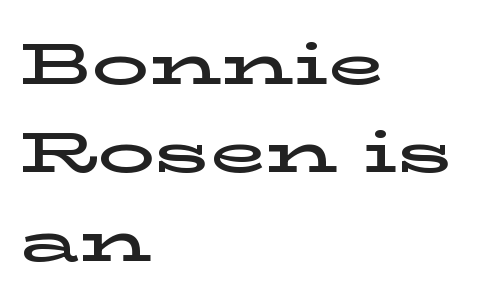
Nobody drew a line under any word here. Do the letters lean? They stand straight. If you drew a ruler down the left edge, every line would touch it. Serifs: yes, visible at the terminals of the letterforms. Between one letter and the next there's only the usual sliver of space.
